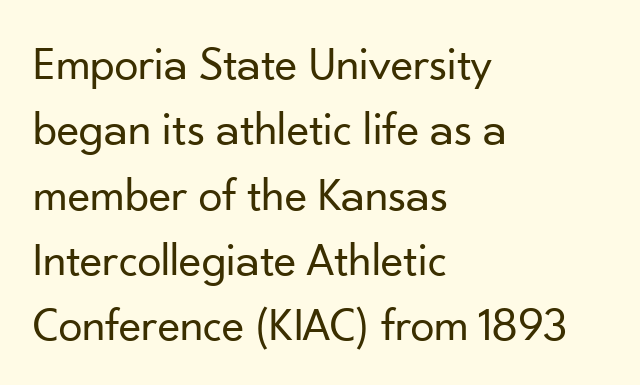
{"serif": "no", "italic": "no", "bold": "no", "weight": "regular", "width": "normal", "stroke_contrast": "low", "x_height": "small", "monospaced": "no", "underline": "no", "align": "left", "line_spacing": "normal", "line_spacing_ratio": 1.36, "letter_spacing": "normal", "letter_spacing_em": 0.0, "glyph_px": 48}
